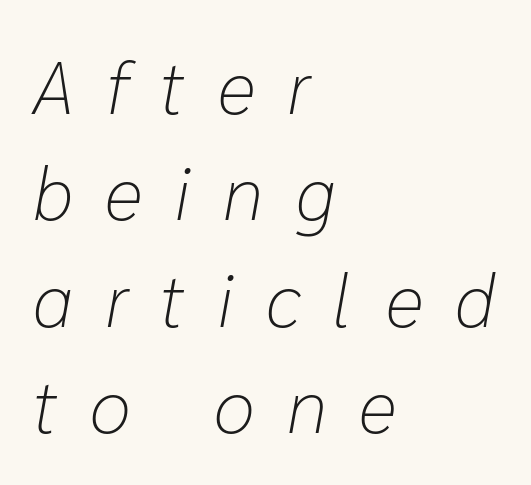
The image shows 75 px light type, italic (leaning right); set left-aligned, normal line spacing (1.42x), unusually wide letter spacing (+0.43 em), not underlined; low stroke contrast and a medium x-height.
